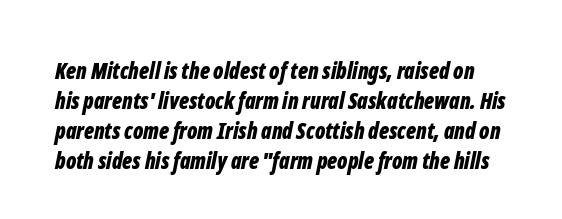
{"italic": "yes", "lean": "right", "slant_degrees": 12, "bold": "yes", "underline": "no", "line_spacing": "normal", "line_spacing_ratio": 1.37, "letter_spacing": "normal", "letter_spacing_em": 0.0, "glyph_px": 22}
